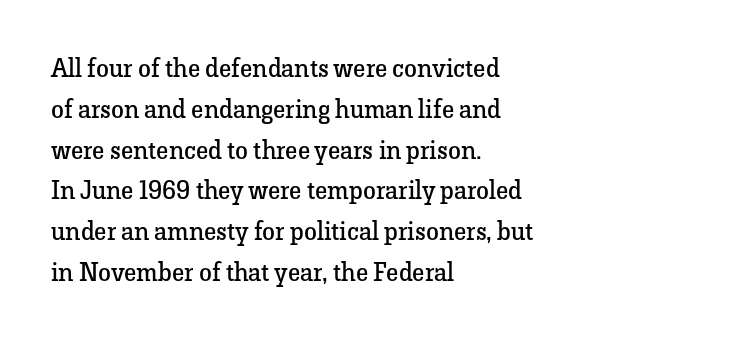
{"italic": "no", "bold": "no", "underline": "no", "align": "left", "line_spacing": "normal", "line_spacing_ratio": 1.57, "letter_spacing": "normal", "letter_spacing_em": 0.0, "glyph_px": 26}
